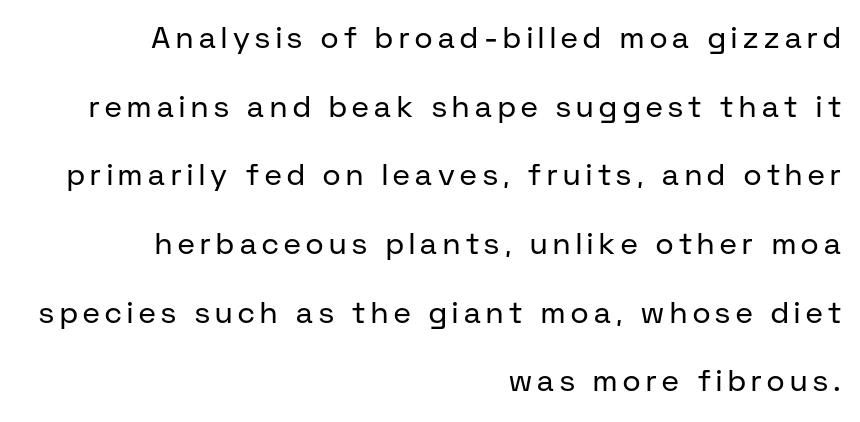
Alignment: flush right. The foot of each line stays bare and open. Look at the bottom of the vertical strokes: they stop flat, with no serifs. Do the characters align in a grid? No, the font is proportional. Summary of weight: not heavy and not bold. Compared with typical paragraphs, the rows here are farther apart.
